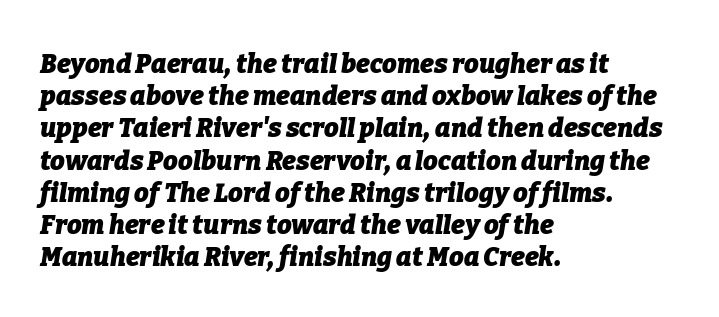
The image shows 26 px bold type, italic (leaning right); set left-aligned, line spacing 1.24x, normal letter spacing, not underlined.
